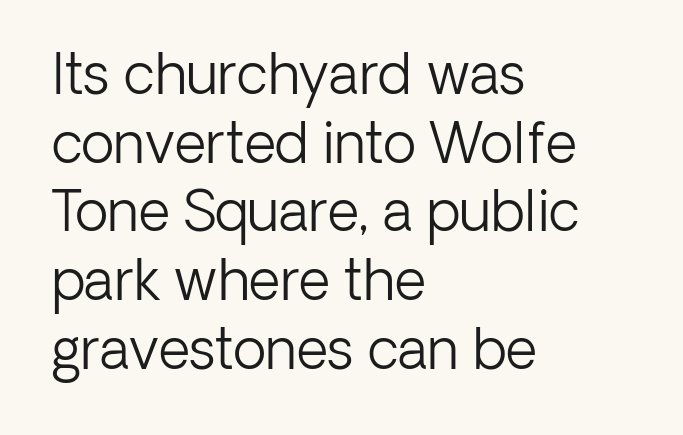
Q: Is the text bold? A: No.
Q: Is the text italic (slanted)? A: No, it is upright.
Q: Is the typeface a serif or a sans-serif typeface? A: Sans-serif.
Q: Is the text underlined? A: No.
Q: How is the paragraph aligned? A: Left-aligned.
Q: Is the spacing between letters normal or unusually wide? A: Normal.
Q: Is the spacing between lines tight, normal or loose? A: Normal.
Q: Width (condensed, normal, or wide)? A: Normal.
Q: Stroke contrast? A: Low.
Q: x-height? A: Medium.
Q: Monospaced? A: No.
